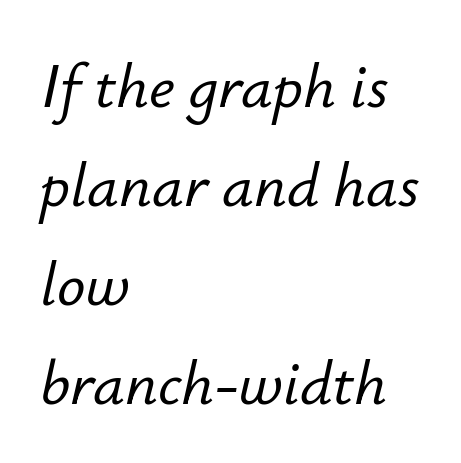
Designer's note — italics engaged. Caption: multi-line text, flush left, ragged right. Nothing unusual about the tracking: characters are spaced as the font intends. Think of a printed novel: that variable character pitch is what you see here. The specimen omits any rule beneath the text block's lines. Quick note: interline space is typical.
